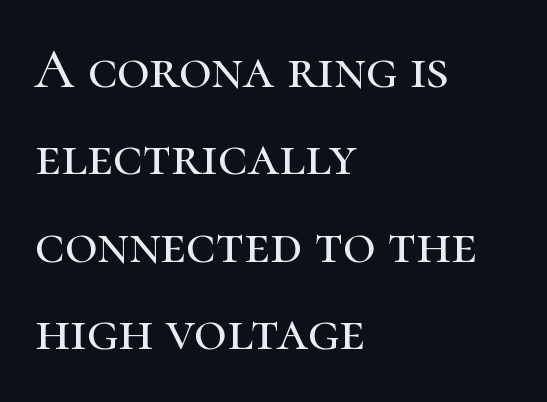
{"serif": "yes", "italic": "no", "width": "normal", "stroke_contrast": "high", "x_height": "medium", "monospaced": "no", "underline": "no", "align": "left", "line_spacing": "normal", "line_spacing_ratio": 1.56, "letter_spacing": "normal", "letter_spacing_em": 0.0, "glyph_px": 56}
